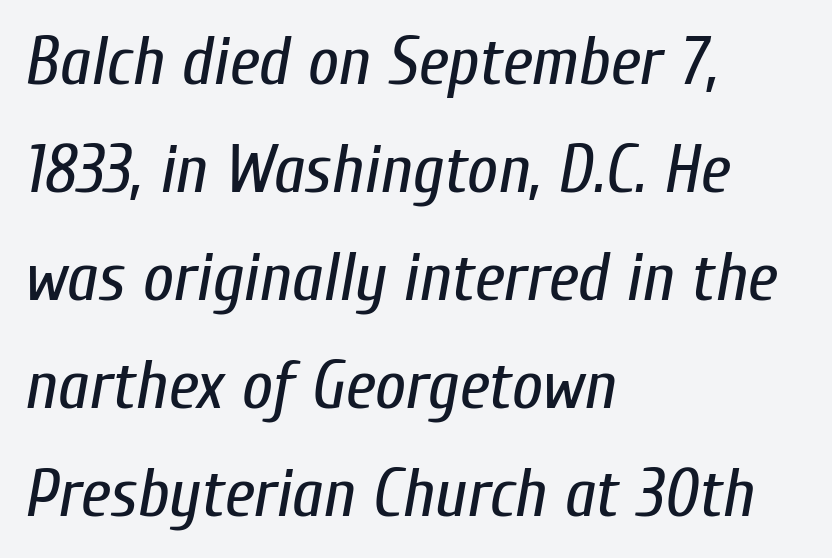
Q: Is the text bold? A: No.
Q: Is the text italic (slanted)? A: Yes, it leans right by about 10 degrees.
Q: Is the text underlined? A: No.
Q: How is the paragraph aligned? A: Left-aligned.
Q: Is the spacing between letters normal or unusually wide? A: Normal.
Q: Is the spacing between lines tight, normal or loose? A: Normal.
Q: Width (condensed, normal, or wide)? A: Condensed.
Q: Stroke contrast? A: Low.
Q: x-height? A: Medium.
Q: Monospaced? A: No.
